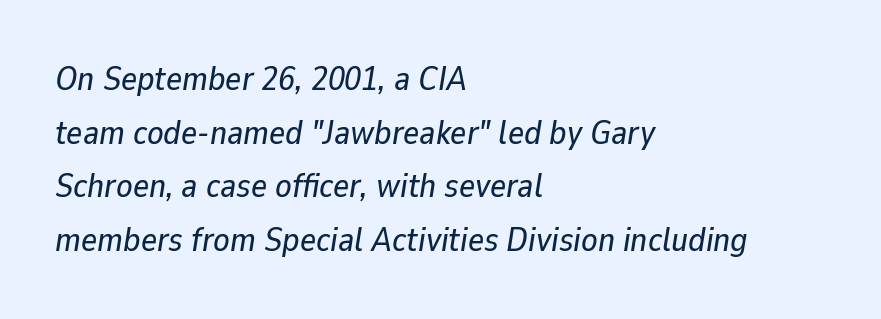
{"italic": "yes", "lean": "right", "slant_degrees": 9, "width": "normal", "stroke_contrast": "low", "x_height": "medium", "monospaced": "no", "underline": "no", "align": "left", "line_spacing": "normal", "line_spacing_ratio": 1.58, "letter_spacing": "normal", "letter_spacing_em": 0.0, "glyph_px": 34}
